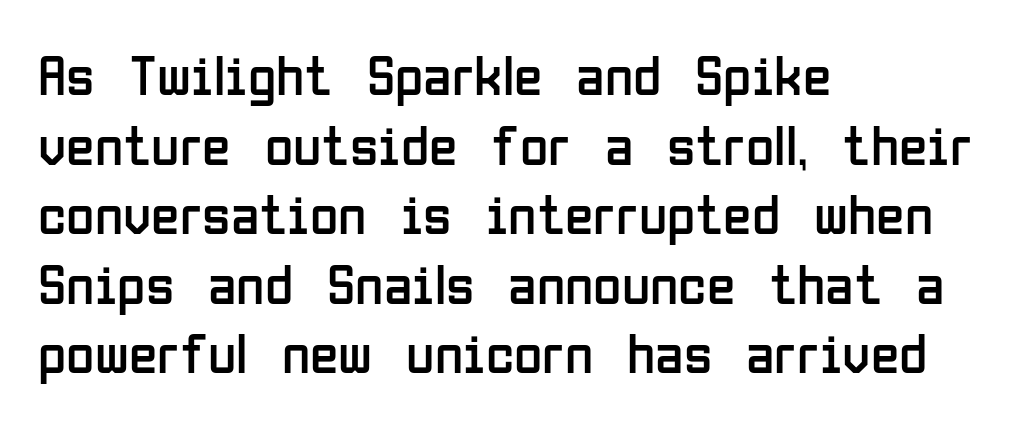
The image shows 58 px regular-weight, condensed sans-serif type, upright; set left-aligned, line spacing 1.2x, normal letter spacing, not underlined; low stroke contrast and a medium x-height.
